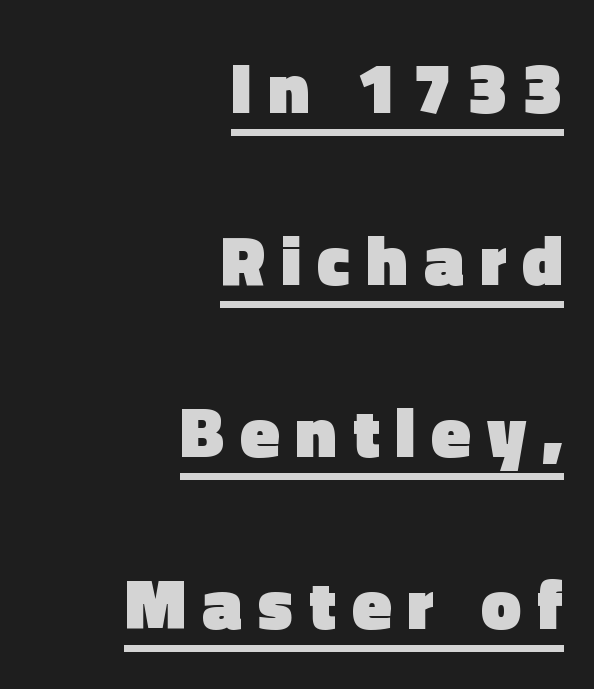
The image shows 72 px heavy sans-serif type, upright; set right-aligned, loose line spacing (2.39x), unusually wide letter spacing (+0.22 em), underlined; a medium x-height.
